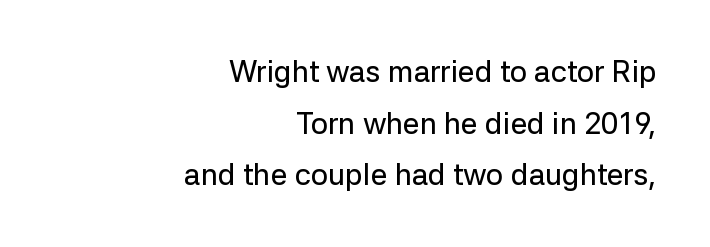
Q: Is the text italic (slanted)? A: No, it is upright.
Q: Is the typeface a serif or a sans-serif typeface? A: Sans-serif.
Q: Is the text underlined? A: No.
Q: How is the paragraph aligned? A: Right-aligned.
Q: Is the spacing between letters normal or unusually wide? A: Normal.
Q: Width (condensed, normal, or wide)? A: Normal.
Q: Stroke contrast? A: Low.
Q: x-height? A: Medium.
Q: Monospaced? A: No.
